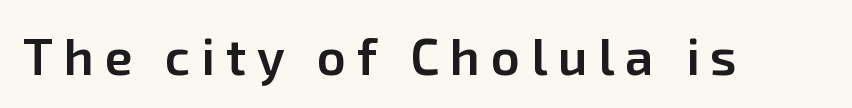
Compared with an ordinary text face, these strokes are moderately heavier — a semibold. The typography opts for an upright posture over an oblique one. Decoration check: the copy has no underline. Caption: expanded tracking, letters set apart. These lines are rendered in a variable-pitch font.
